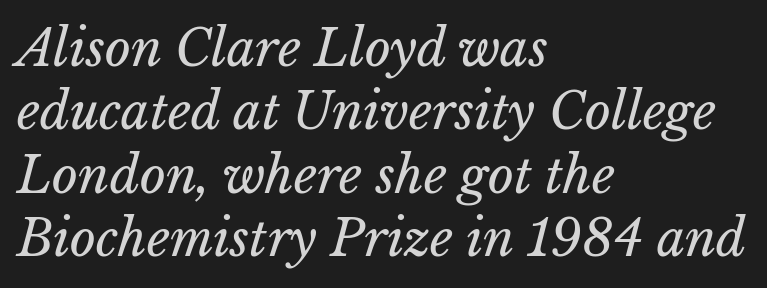
Q: Is the text bold? A: No.
Q: Is the text italic (slanted)? A: Yes, it leans right by about 15 degrees.
Q: Is the text underlined? A: No.
Q: How is the paragraph aligned? A: Left-aligned.
Q: Is the spacing between letters normal or unusually wide? A: Normal.
Q: Is the spacing between lines tight, normal or loose? A: Normal.
Q: Width (condensed, normal, or wide)? A: Normal.
Q: Stroke contrast? A: Low.
Q: x-height? A: Medium.
Q: Monospaced? A: No.
